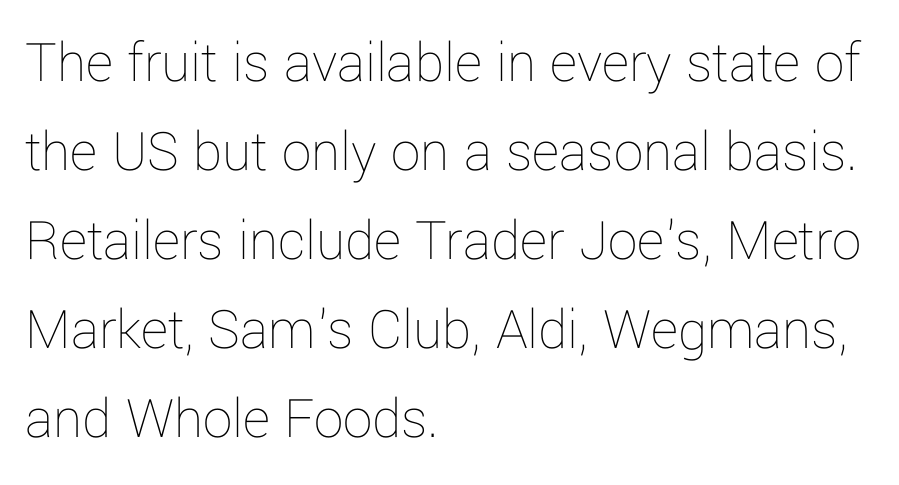
Q: Is the text bold? A: No.
Q: Is the text italic (slanted)? A: No, it is upright.
Q: Is the text underlined? A: No.
Q: How is the paragraph aligned? A: Left-aligned.
Q: Is the spacing between letters normal or unusually wide? A: Normal.
Q: Is the spacing between lines tight, normal or loose? A: Normal.
Q: Width (condensed, normal, or wide)? A: Normal.
Q: Stroke contrast? A: Low.
Q: x-height? A: Medium.
Q: Monospaced? A: No.
